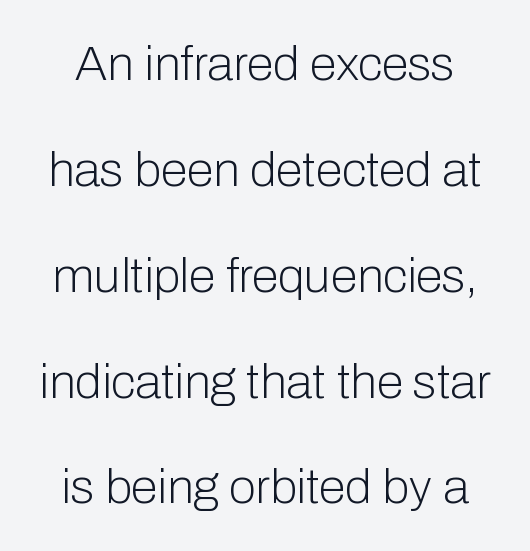
The passage shown stacks its lines with a broad gap. Do the characters align in a grid? No, the font is proportional. Weight class: somewhere from thin through regular. Decoration check: the copy has no underline.
